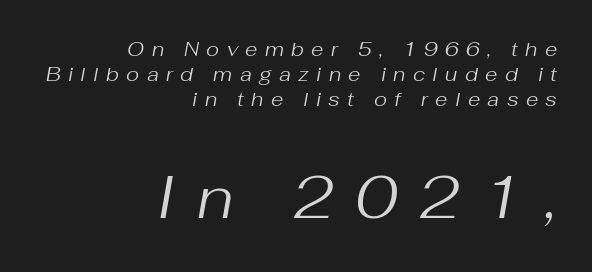
Q: Is the text bold? A: No.
Q: Is the text italic (slanted)? A: Yes, it leans right by about 10 degrees.
Q: Is the text underlined? A: No.
Q: How is the paragraph aligned? A: Right-aligned.
Q: Is the spacing between letters normal or unusually wide? A: Unusually wide.
Q: Which block of text is set in a larger size, the first (top) or the second (bottom)? A: The second (bottom) one.
Q: Width (condensed, normal, or wide)? A: Normal.
Q: Stroke contrast? A: Medium.
Q: x-height? A: Medium.
Q: Monospaced? A: No.
